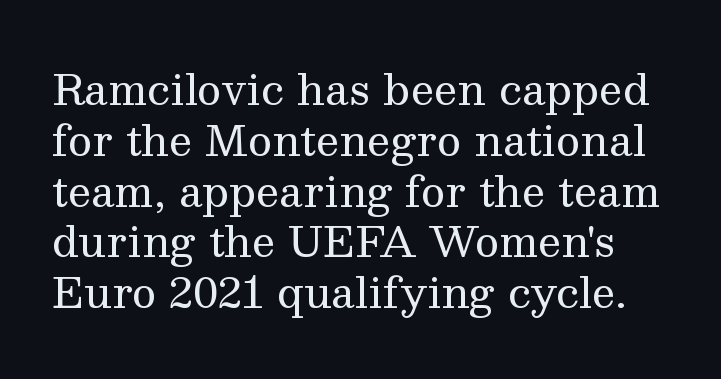
Character widths vary here, with narrow letters taking less room than wide ones. Here the glyphs are tracked normally, forming tight word shapes. The foot of each line stays bare and open. The text was rendered using a seriffed face with decorative stroke endings.
